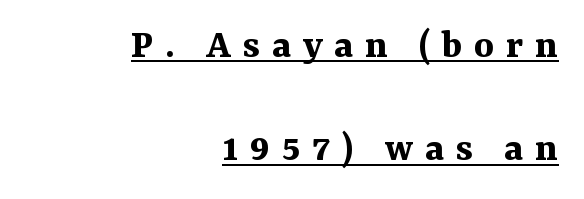
Q: Is the text bold? A: Yes.
Q: Is the text italic (slanted)? A: No, it is upright.
Q: Is the typeface a serif or a sans-serif typeface? A: Serif.
Q: Is the text underlined? A: Yes.
Q: How is the paragraph aligned? A: Right-aligned.
Q: Is the spacing between letters normal or unusually wide? A: Unusually wide.
Q: Is the spacing between lines tight, normal or loose? A: Loose.
Q: Width (condensed, normal, or wide)? A: Normal.
Q: Stroke contrast? A: Medium.
Q: x-height? A: Medium.
Q: Monospaced? A: No.
